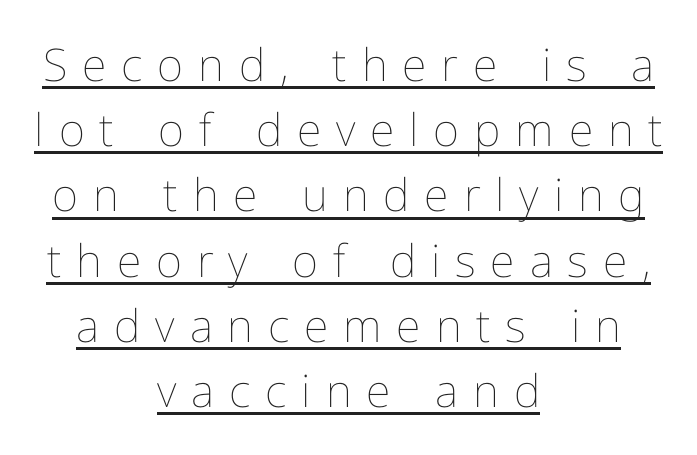
{"italic": "no", "bold": "no", "weight": "thin", "width": "normal", "stroke_contrast": "low", "x_height": "medium", "monospaced": "no", "underline": "yes", "align": "center", "line_spacing": "normal", "line_spacing_ratio": 1.45, "letter_spacing": "wide", "letter_spacing_em": 0.33, "glyph_px": 45}
